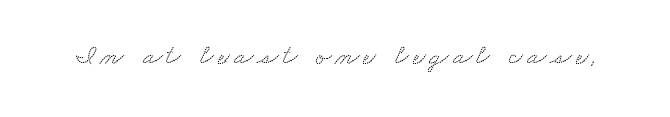
Q: Is the typeface a serif or a sans-serif typeface? A: Serif.
Q: Is the text underlined? A: No.
Q: Width (condensed, normal, or wide)? A: Wide.
Q: Stroke contrast? A: Low.
Q: x-height? A: Small.
Q: Monospaced? A: No.
